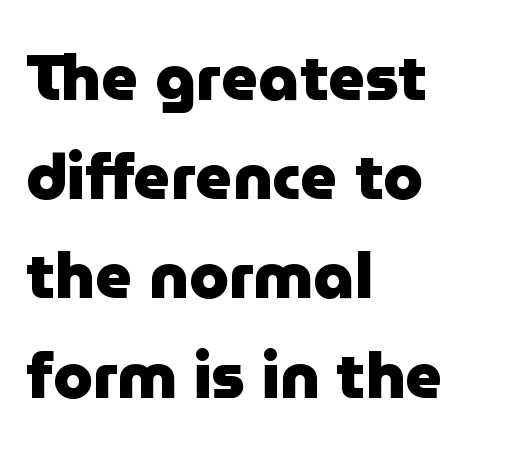
Q: Is the text bold? A: Yes.
Q: Is the text italic (slanted)? A: No, it is upright.
Q: Is the typeface a serif or a sans-serif typeface? A: Sans-serif.
Q: Is the text underlined? A: No.
Q: How is the paragraph aligned? A: Left-aligned.
Q: Is the spacing between letters normal or unusually wide? A: Normal.
Q: Is the spacing between lines tight, normal or loose? A: Normal.
Q: Width (condensed, normal, or wide)? A: Normal.
Q: Stroke contrast? A: Low.
Q: x-height? A: Medium.
Q: Monospaced? A: No.
